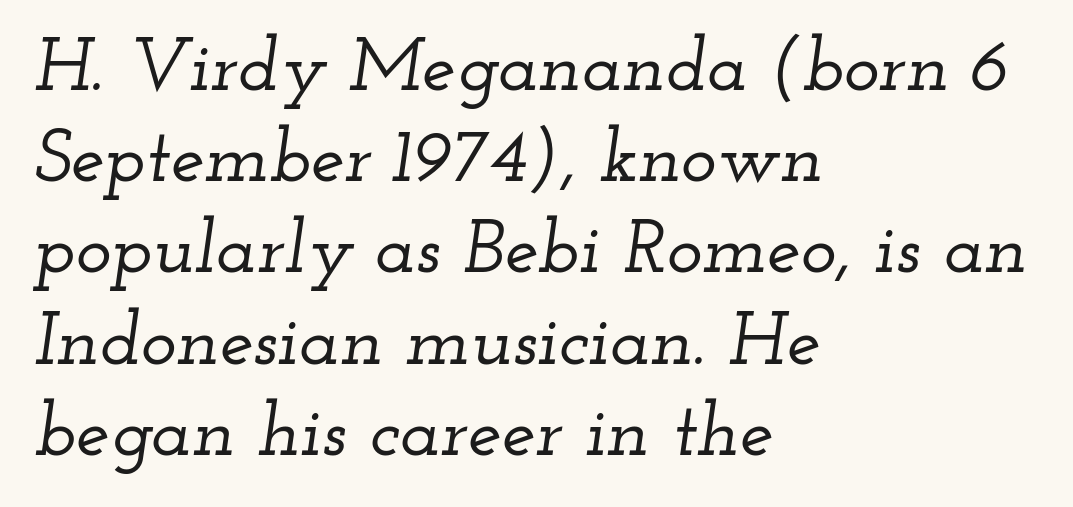
The image shows 76 px wide serif type, italic (leaning right); set left-aligned, line spacing 1.2x, normal letter spacing, not underlined; low stroke contrast and a small x-height.
